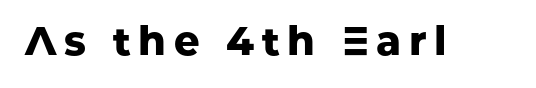
{"serif": "no", "italic": "no", "bold": "yes", "weight": "heavy", "width": "normal", "stroke_contrast": "low", "x_height": "medium", "monospaced": "no", "underline": "no", "glyph_px": 40}
